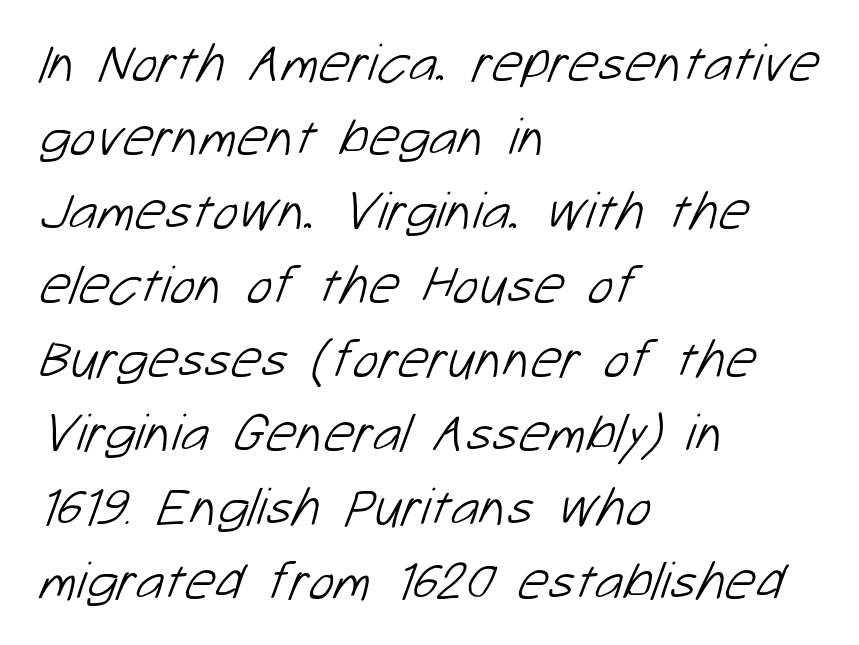
Q: Is the text bold? A: No.
Q: Is the typeface a serif or a sans-serif typeface? A: Sans-serif.
Q: Is the text underlined? A: No.
Q: How is the paragraph aligned? A: Left-aligned.
Q: Is the spacing between letters normal or unusually wide? A: Normal.
Q: Is the spacing between lines tight, normal or loose? A: Normal.
Q: Width (condensed, normal, or wide)? A: Normal.
Q: Stroke contrast? A: Low.
Q: x-height? A: Medium.
Q: Monospaced? A: No.
